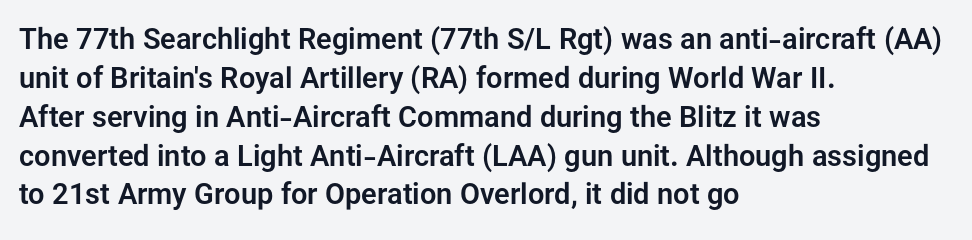
The image shows 29 px sans-serif type, upright; set left-aligned, normal line spacing (1.34x), normal letter spacing, not underlined; low stroke contrast and a medium x-height.
